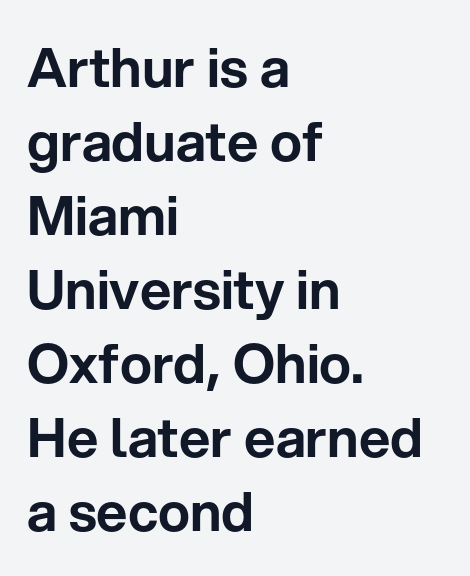
Visually the block forms a straight wall on the left and a jagged coastline on the right. The area under the type is left untouched. Is there much room between lines? A standard amount, neither cramped nor airy. This sample uses a sans-serif face. Tracking value appears to be zero — textbook default spacing. A typesetter would call this proportional, since set widths differ per character.
